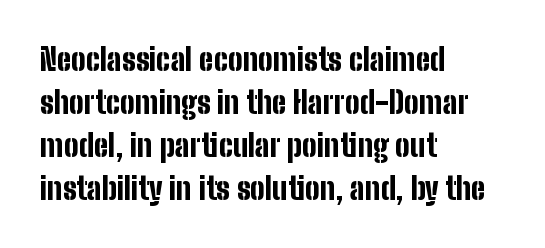
The image shows 31 px bold, condensed sans-serif type, upright; set left-aligned, normal line spacing (1.39x), normal letter spacing, not underlined; low stroke contrast and a medium x-height.
